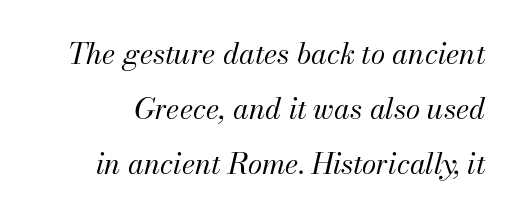
Q: Is the text bold? A: No.
Q: Is the text italic (slanted)? A: Yes, it leans right by about 13 degrees.
Q: Is the text underlined? A: No.
Q: Is the spacing between letters normal or unusually wide? A: Normal.
Q: Is the spacing between lines tight, normal or loose? A: Loose.
Q: Width (condensed, normal, or wide)? A: Normal.
Q: Stroke contrast? A: Medium.
Q: x-height? A: Small.
Q: Monospaced? A: No.
